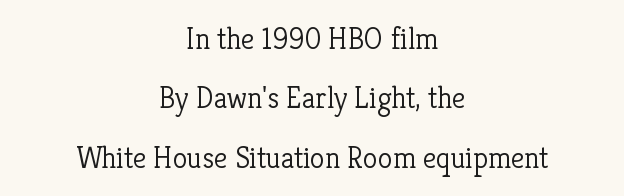
The image shows 30 px light serif type, upright; set centered, loose line spacing (1.98x), normal letter spacing, not underlined; low stroke contrast and a medium x-height.
